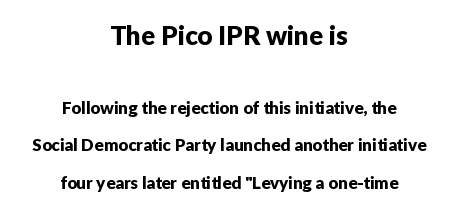
{"italic": "no", "underline": "no", "align": "center", "line_spacing": "loose", "line_spacing_ratio": 2.22, "letter_spacing": "normal", "letter_spacing_em": 0.0, "larger_block": "first", "size_ratio": 1.53, "glyph_px": 26}
